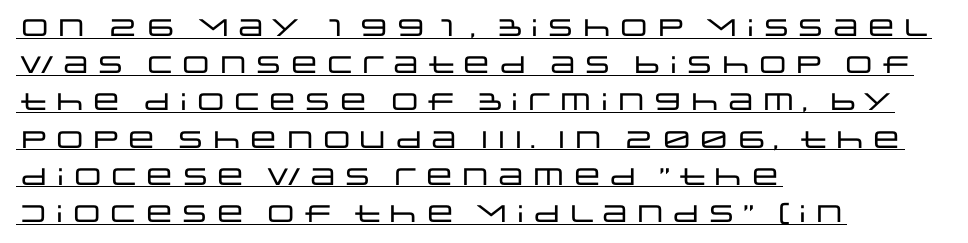
The image shows 24 px text type, upright; set left-aligned, normal line spacing (1.55x), normal letter spacing, underlined.
